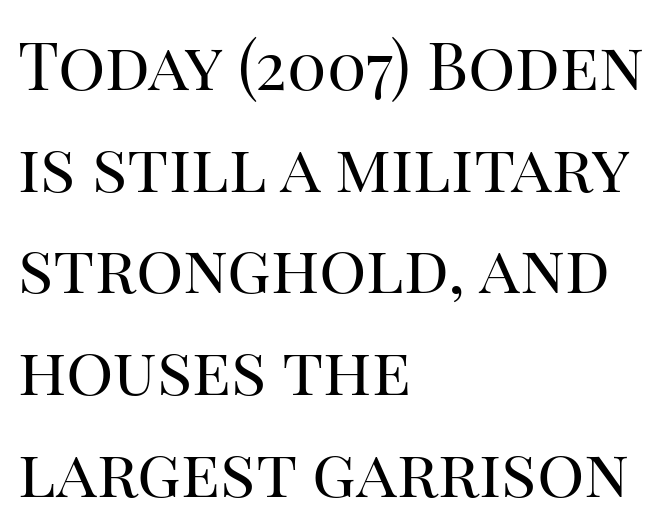
{"serif": "yes", "italic": "no", "bold": "no", "weight": "regular", "width": "normal", "stroke_contrast": "high", "x_height": "large", "monospaced": "no", "underline": "no", "align": "left", "line_spacing": "normal", "line_spacing_ratio": 1.54, "letter_spacing": "normal", "letter_spacing_em": 0.0, "glyph_px": 66}
